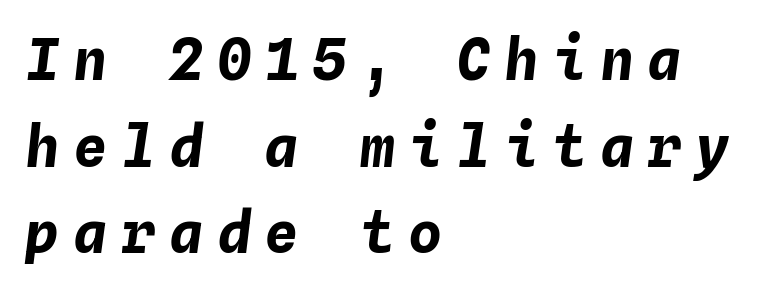
Here the designer chose a console-style face with uniform glyph widths. An italicized treatment has been applied to the whole sample. Underline: absent. The passage shown has open, widely tracked lettering throughout. Is there much room between lines? A standard amount, neither cramped nor airy. All the whitespace from short lines collects on the right.
